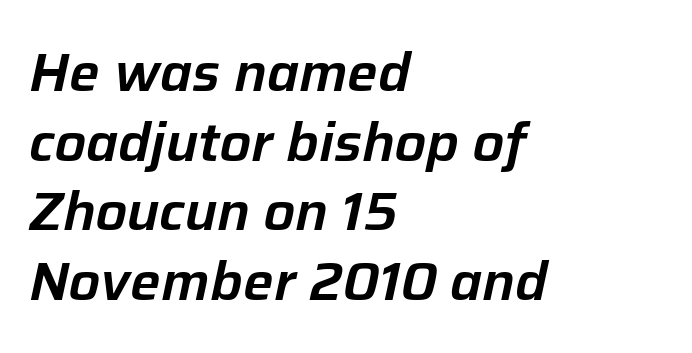
Rule under the text: the space is simply empty. There's an unmistakable incline to the writing here. The paragraph has a hard left edge and a soft right edge. Spacing verdict: proportional, widths tailored to each character.
